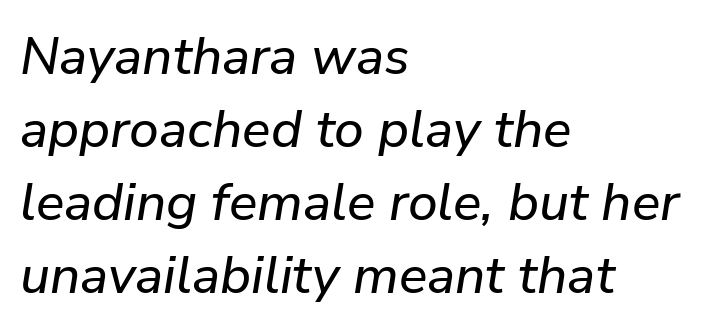
The image shows 53 px text type, italic (leaning right); set left-aligned, normal line spacing (1.38x), normal letter spacing, not underlined; low stroke contrast and a medium x-height.
